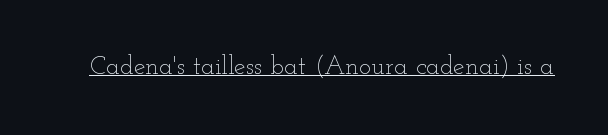
{"italic": "no", "bold": "no", "underline": "yes", "letter_spacing": "normal", "letter_spacing_em": 0.0, "glyph_px": 26}
